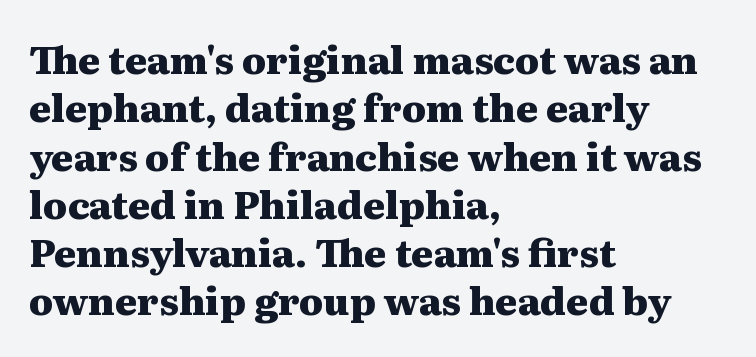
The image shows 38 px heavy, wide serif type, upright; set left-aligned, normal line spacing (1.27x), normal letter spacing, not underlined; medium stroke contrast and a medium x-height.
